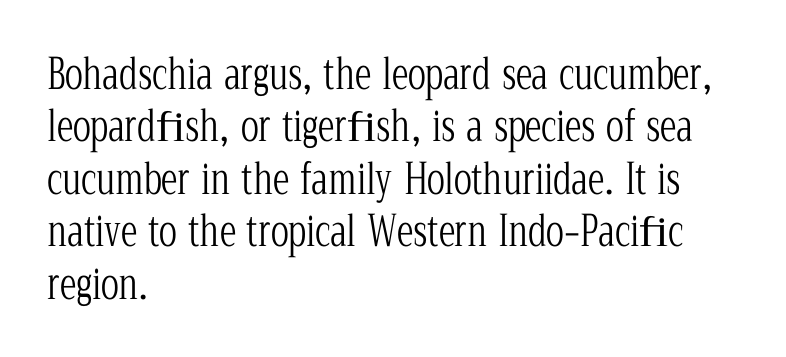
Q: Is the text bold? A: No.
Q: Is the text italic (slanted)? A: No, it is upright.
Q: Is the typeface a serif or a sans-serif typeface? A: Serif.
Q: Is the text underlined? A: No.
Q: How is the paragraph aligned? A: Left-aligned.
Q: Is the spacing between letters normal or unusually wide? A: Normal.
Q: Is the spacing between lines tight, normal or loose? A: Normal.
Q: Width (condensed, normal, or wide)? A: Condensed.
Q: Stroke contrast? A: Low.
Q: x-height? A: Medium.
Q: Monospaced? A: No.
